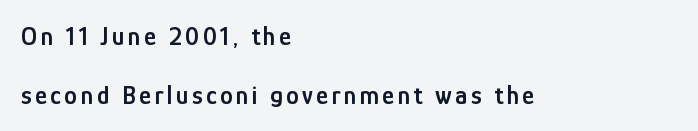
Leading is clearly above the norm, producing a sparse column. No italicization has been applied; the sample stays upright. Stroke thickness is moderately raised; the sample reads as semibold. Honestly, there is no underline to notice here at all.
